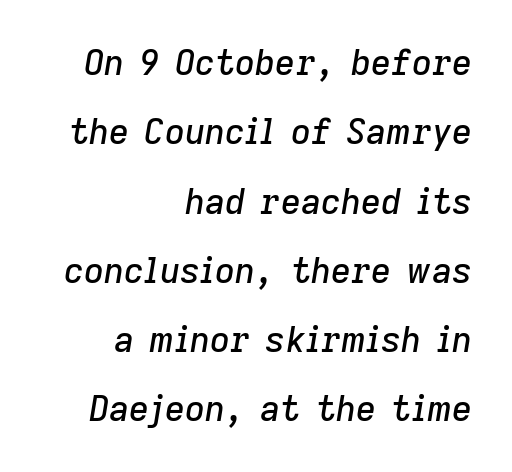
Q: Is the text italic (slanted)? A: Yes, it leans right by about 9 degrees.
Q: Is the text underlined? A: No.
Q: How is the paragraph aligned? A: Right-aligned.
Q: Is the spacing between letters normal or unusually wide? A: Normal.
Q: Is the spacing between lines tight, normal or loose? A: Loose.
Q: Width (condensed, normal, or wide)? A: Normal.
Q: Stroke contrast? A: Low.
Q: x-height? A: Medium.
Q: Monospaced? A: No.
